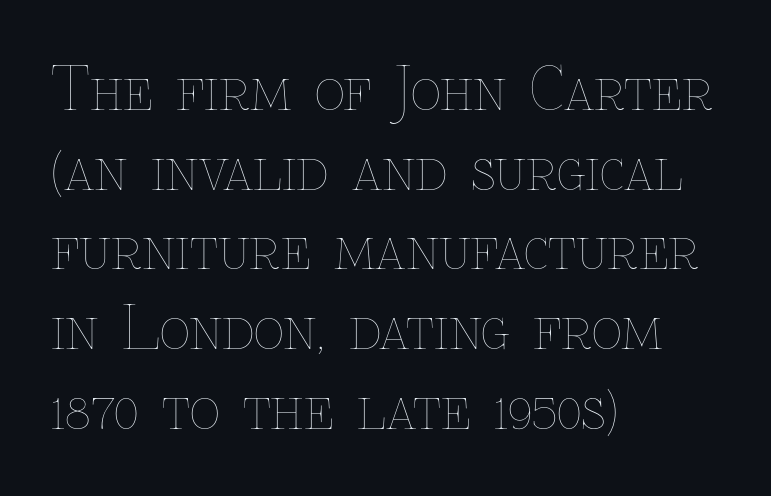
The image shows 59 px thin type, upright; set left-aligned, normal line spacing (1.35x), normal letter spacing, not underlined; low stroke contrast and a medium x-height.
